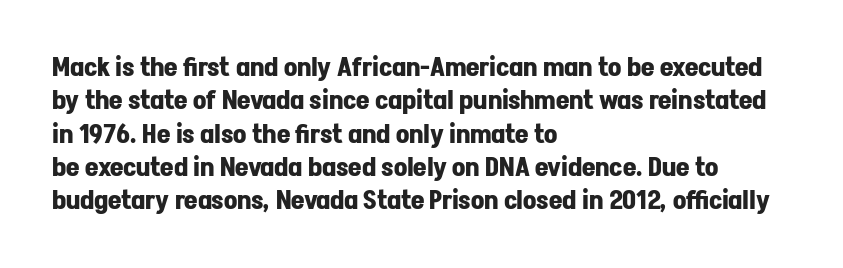
{"italic": "no", "bold": "yes", "underline": "no", "align": "left", "line_spacing": "normal", "line_spacing_ratio": 1.28, "letter_spacing": "normal", "letter_spacing_em": 0.0, "glyph_px": 26}
